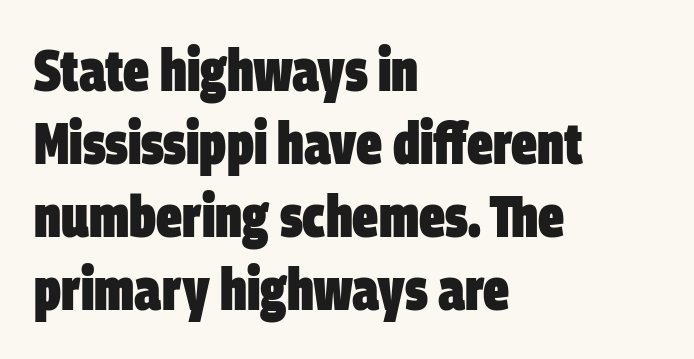
Q: Is the text bold? A: Yes.
Q: Is the typeface a serif or a sans-serif typeface? A: Sans-serif.
Q: Is the text underlined? A: No.
Q: How is the paragraph aligned? A: Left-aligned.
Q: Is the spacing between letters normal or unusually wide? A: Normal.
Q: Is the spacing between lines tight, normal or loose? A: Normal.
Q: Width (condensed, normal, or wide)? A: Condensed.
Q: Stroke contrast? A: Low.
Q: x-height? A: Large.
Q: Monospaced? A: No.
